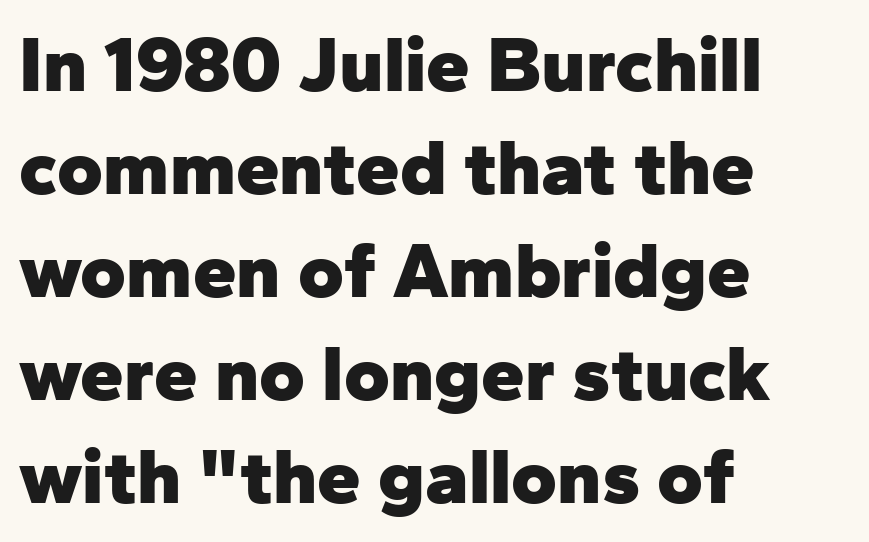
Here the designer chose a conventional face with non-uniform glyph widths. The words here are not underlined. Chunky letters — that's bold for sure. Notice how the stems are strictly vertical — no italics here.
